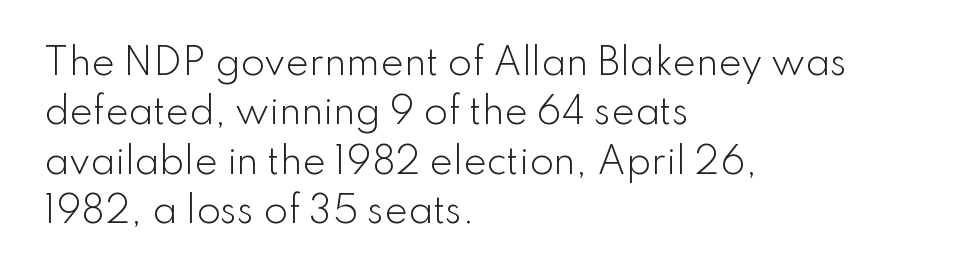
The image shows 35 px light sans-serif type, upright; set left-aligned, normal line spacing (1.41x), normal letter spacing, not underlined; low stroke contrast and a small x-height.
